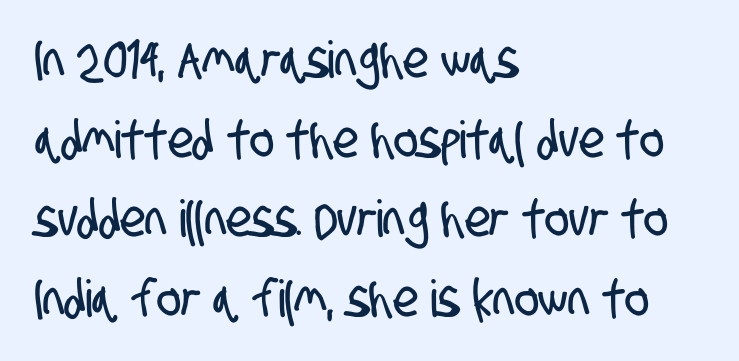
The image shows 51 px condensed sans-serif type; set left-aligned, normal line spacing (1.56x), normal letter spacing, not underlined; low stroke contrast and a large x-height.
